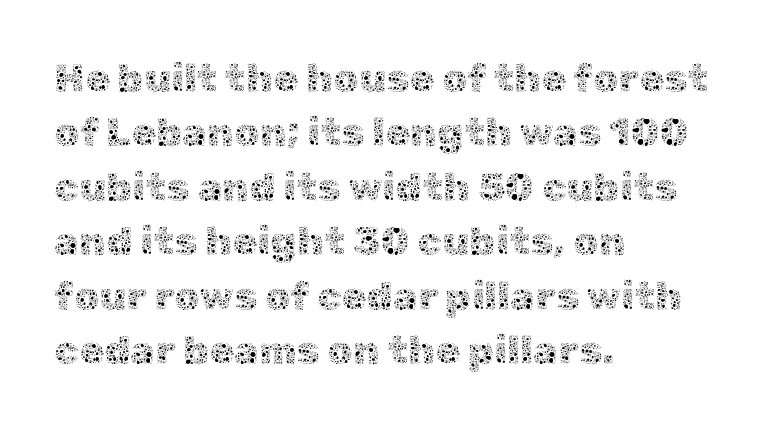
{"italic": "no", "bold": "no", "weight": "thin", "width": "normal", "x_height": "medium", "monospaced": "no", "underline": "no", "align": "left", "line_spacing": "normal", "line_spacing_ratio": 1.36, "letter_spacing": "normal", "letter_spacing_em": 0.0, "glyph_px": 40}
